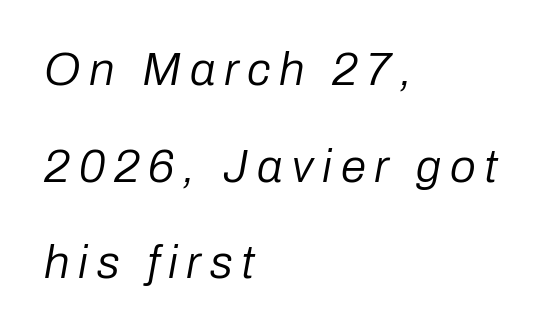
The image shows 46 px regular-weight type, italic (leaning right); set left-aligned, loose line spacing (2.1x), not underlined; low stroke contrast and a medium x-height.
